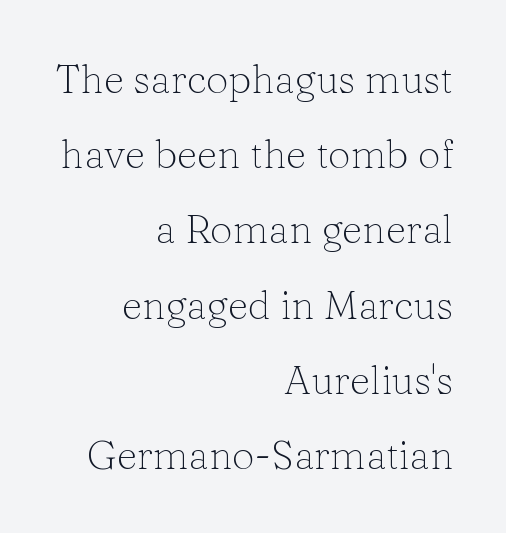
Q: Is the text bold? A: No.
Q: Is the text italic (slanted)? A: No, it is upright.
Q: Is the typeface a serif or a sans-serif typeface? A: Serif.
Q: Is the text underlined? A: No.
Q: How is the paragraph aligned? A: Right-aligned.
Q: Is the spacing between letters normal or unusually wide? A: Normal.
Q: Width (condensed, normal, or wide)? A: Normal.
Q: Stroke contrast? A: Low.
Q: x-height? A: Medium.
Q: Monospaced? A: No.
